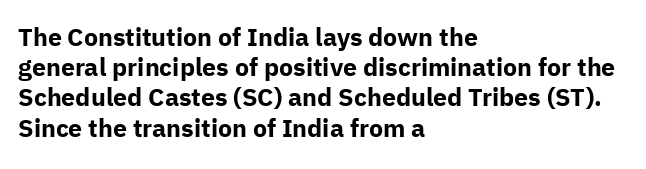
The image shows 25 px bold type, upright; set left-aligned, line spacing 1.21x, normal letter spacing, not underlined.
